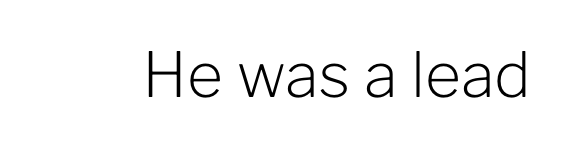
Q: Is the text bold? A: No.
Q: Is the text italic (slanted)? A: No, it is upright.
Q: Is the typeface a serif or a sans-serif typeface? A: Sans-serif.
Q: Is the text underlined? A: No.
Q: Is the spacing between letters normal or unusually wide? A: Normal.
Q: Width (condensed, normal, or wide)? A: Normal.
Q: Stroke contrast? A: Low.
Q: x-height? A: Medium.
Q: Monospaced? A: No.
